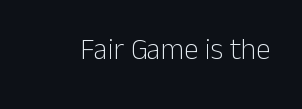
Type without underlining. Are there feet on the stems? There aren't — it's a sans. Spacing verdict: proportional, widths tailored to each character. The letterforms sit shoulder to shoulder at normal distance. The specimen reads as upright at a glance. The strokes carry an ordinary text weight at most.
